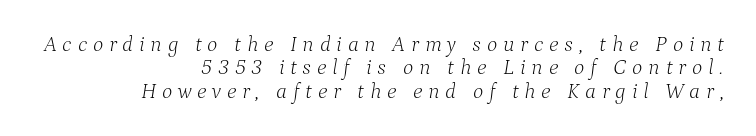
The letters look calm and open, with moderate or lighter stems. One-word summary of the alignment: right. Does the lettering tilt? It does — this is italic. The type is letterspaced generously, with wide tracking. The line-height multiplier appears low, near solid setting.
